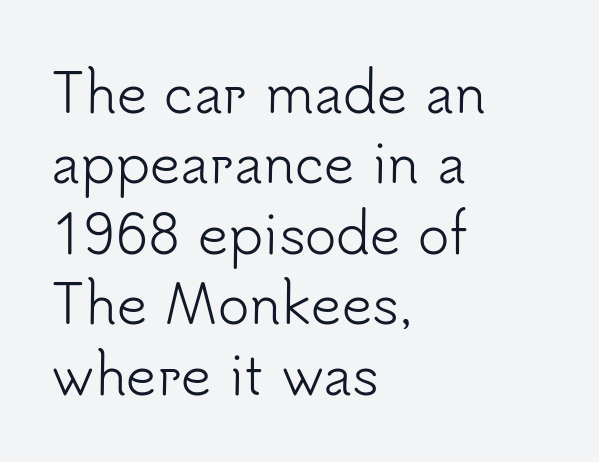
The space beneath each line is pristine and unruled. The gaps between neighbouring characters are ordinary and unremarkable. Look at the bottom of the vertical strokes: they stop flat, with no serifs. Think standard paragraph weight, or any step lighter than that.
